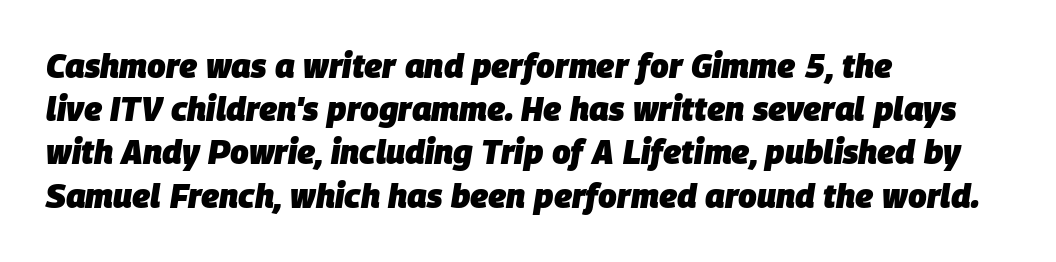
{"italic": "yes", "lean": "right", "slant_degrees": 9, "bold": "yes", "weight": "heavy", "width": "normal", "stroke_contrast": "low", "x_height": "large", "monospaced": "no", "underline": "no", "align": "left", "line_spacing": "normal", "line_spacing_ratio": 1.31, "letter_spacing": "normal", "letter_spacing_em": 0.0, "glyph_px": 33}
